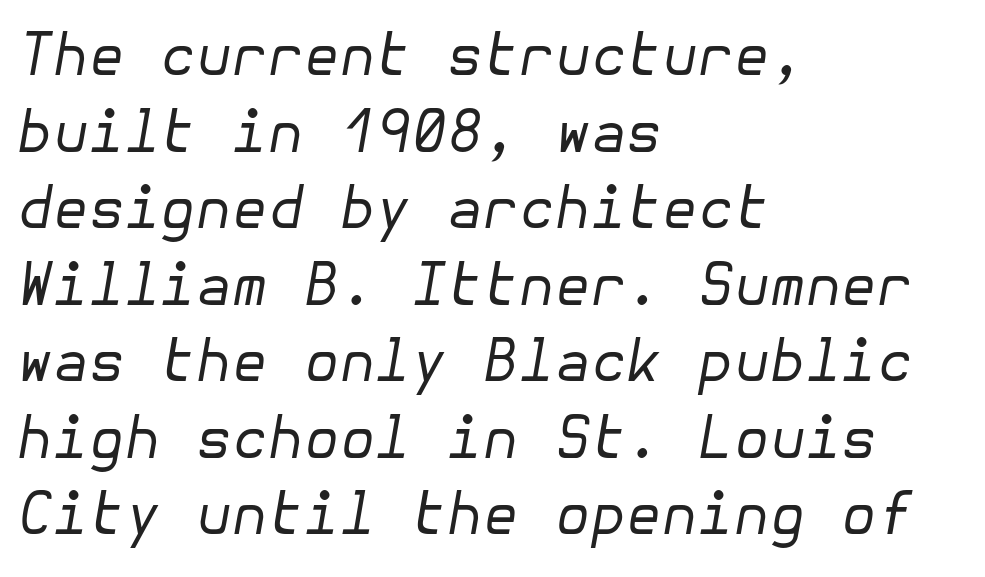
The image shows 58 px regular-weight type, italic (leaning right); set left-aligned, normal line spacing (1.32x), normal letter spacing, not underlined; low stroke contrast and a medium x-height.
